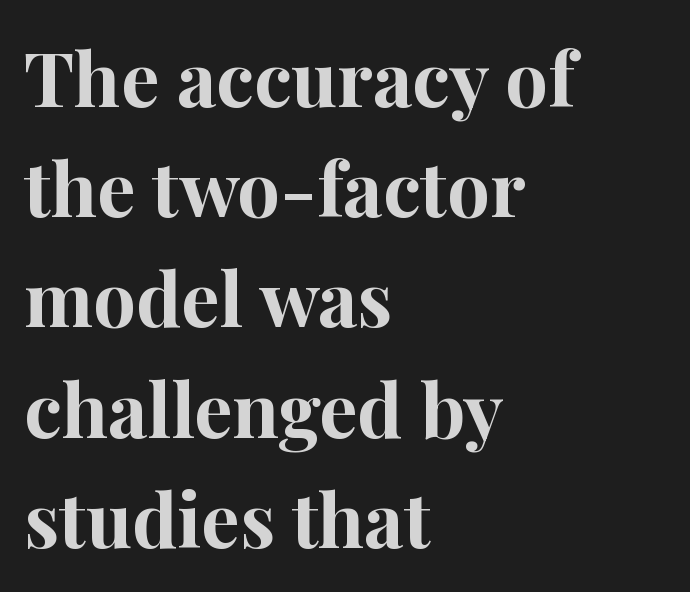
Q: Is the text bold? A: Yes.
Q: Is the text italic (slanted)? A: No, it is upright.
Q: Is the typeface a serif or a sans-serif typeface? A: Serif.
Q: Is the text underlined? A: No.
Q: How is the paragraph aligned? A: Left-aligned.
Q: Is the spacing between letters normal or unusually wide? A: Normal.
Q: Is the spacing between lines tight, normal or loose? A: Normal.
Q: Width (condensed, normal, or wide)? A: Normal.
Q: Stroke contrast? A: High.
Q: x-height? A: Medium.
Q: Monospaced? A: No.
